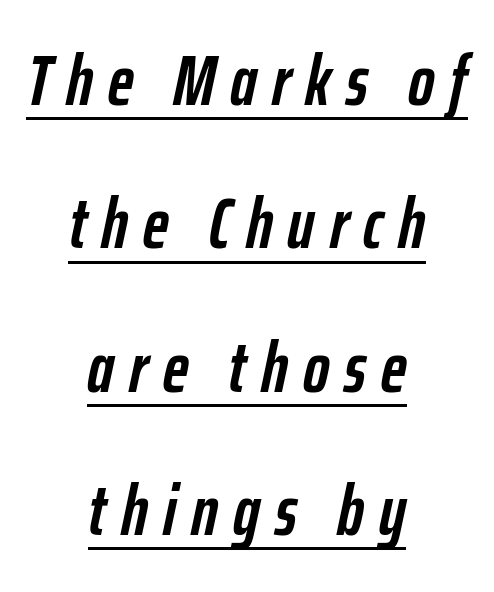
Alignment: centered. Loosely led — the rows are spread out. Caption: lettering with a line underneath. Is the type bold? Yes — the strokes are clearly thick and heavy. The lettering tilts uniformly, giving the passage an italic look.
